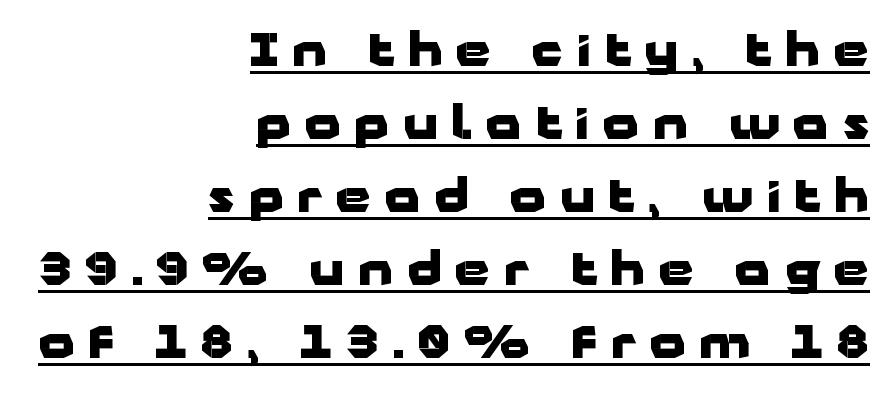
The image shows 45 px heavy, wide sans-serif type, upright; set right-aligned, normal line spacing (1.62x), unusually wide letter spacing (+0.31 em), underlined; low stroke contrast and a medium x-height.
